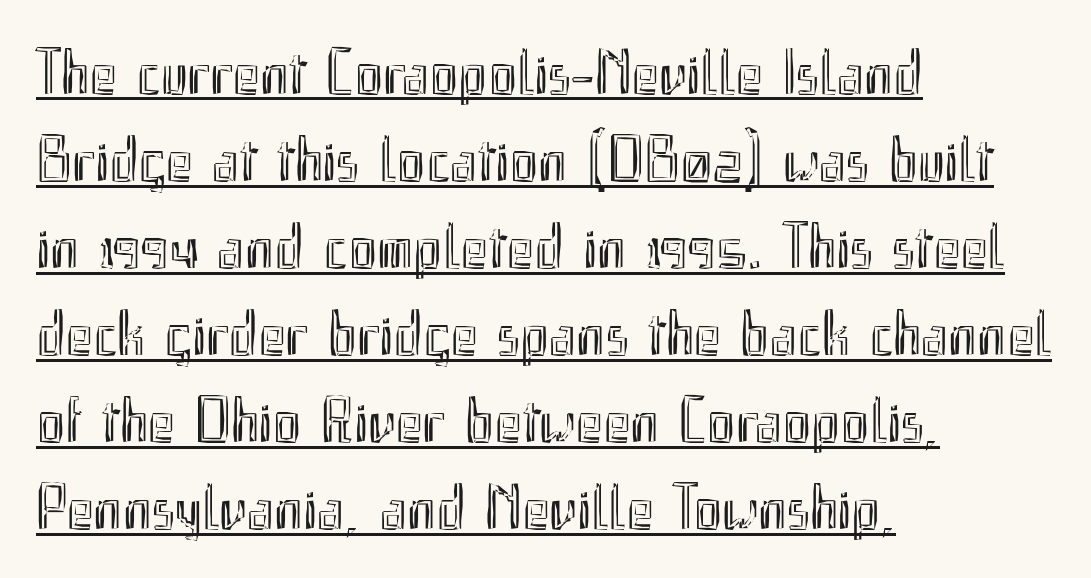
{"italic": "no", "width": "condensed", "x_height": "small", "monospaced": "no", "underline": "yes", "align": "left", "line_spacing": "normal", "line_spacing_ratio": 1.34, "letter_spacing": "normal", "letter_spacing_em": 0.0, "glyph_px": 65}
